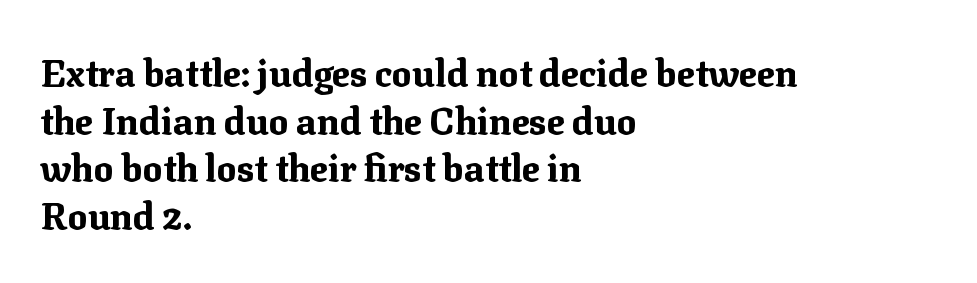
The image shows 37 px bold serif type, upright; set left-aligned, normal line spacing (1.29x), normal letter spacing, not underlined; medium stroke contrast and a medium x-height.
